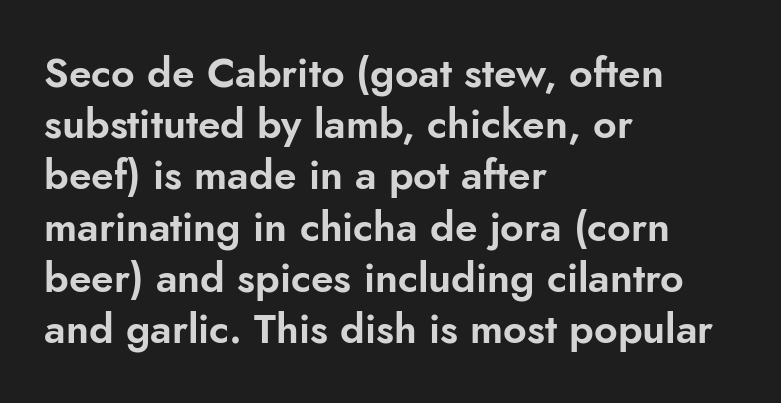
The image shows 41 px sans-serif type, upright; set left-aligned, normal line spacing (1.25x), normal letter spacing, not underlined; low stroke contrast and a small x-height.
